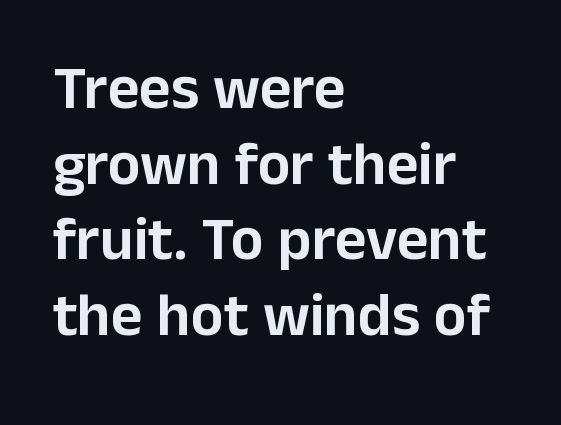
These lines were composed using upright roman letters. Typeset ragged right — the left edge is the straight one. Observe the absence of serifs on each vertical stroke in this sample. The glyphs are unaccompanied by any horizontal stroke below them.
